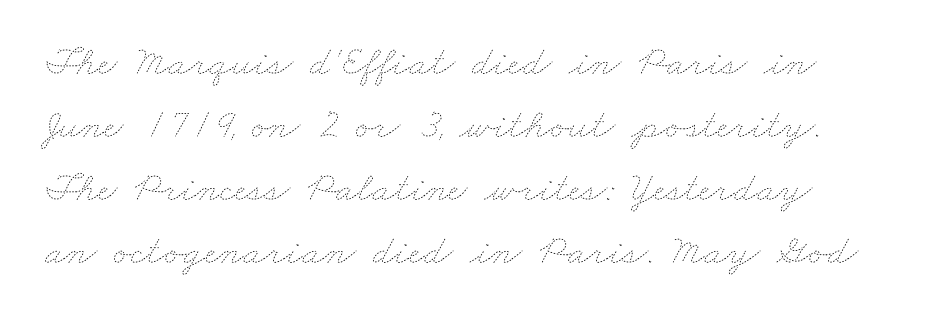
This sample has the flowing, uneven cadence of proportional lettering. Tracking here is standard; glyphs follow each other at the usual distance. The passage shown is not underscored anywhere. Line spacing here is normal. A light-to-regular cut is what we see here.
